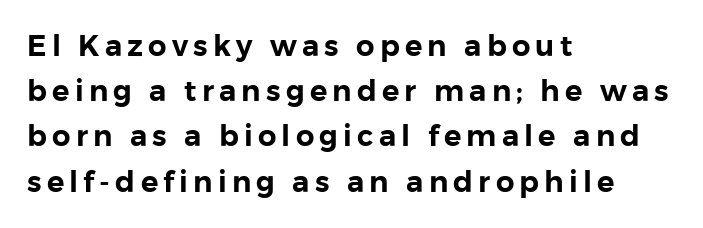
Q: Is the text italic (slanted)? A: No, it is upright.
Q: Is the typeface a serif or a sans-serif typeface? A: Sans-serif.
Q: Is the text underlined? A: No.
Q: How is the paragraph aligned? A: Left-aligned.
Q: Is the spacing between lines tight, normal or loose? A: Normal.
Q: Width (condensed, normal, or wide)? A: Normal.
Q: Stroke contrast? A: Low.
Q: x-height? A: Medium.
Q: Monospaced? A: No.
